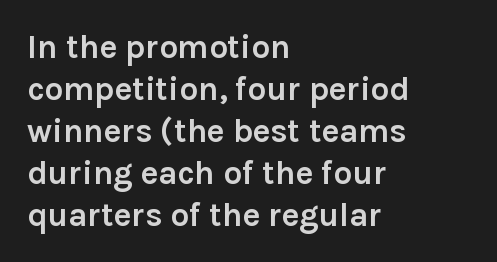
The image shows 33 px semibold sans-serif type, upright; set left-aligned, normal line spacing (1.27x), normal letter spacing, not underlined; a medium x-height.
